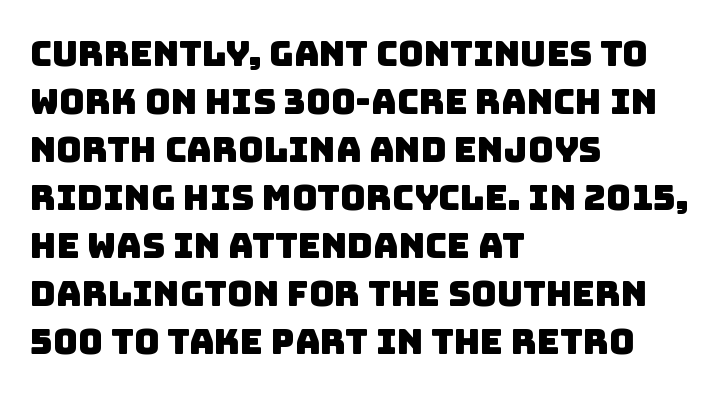
Leading: standard. Lines of text with bare space underneath. This is sans-serif lettering, the kind often seen on screens and signage. The typesetter chose a ragged-right arrangement here. Think of a printed novel: that variable character pitch is what you see here.
